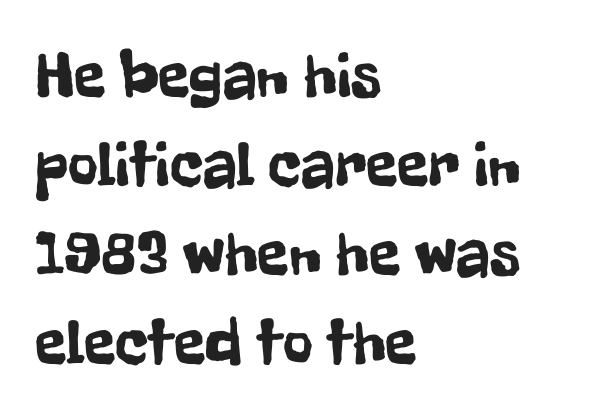
The image shows 65 px condensed sans-serif type, upright; set left-aligned, normal line spacing (1.37x), normal letter spacing, not underlined; low stroke contrast and a medium x-height.
